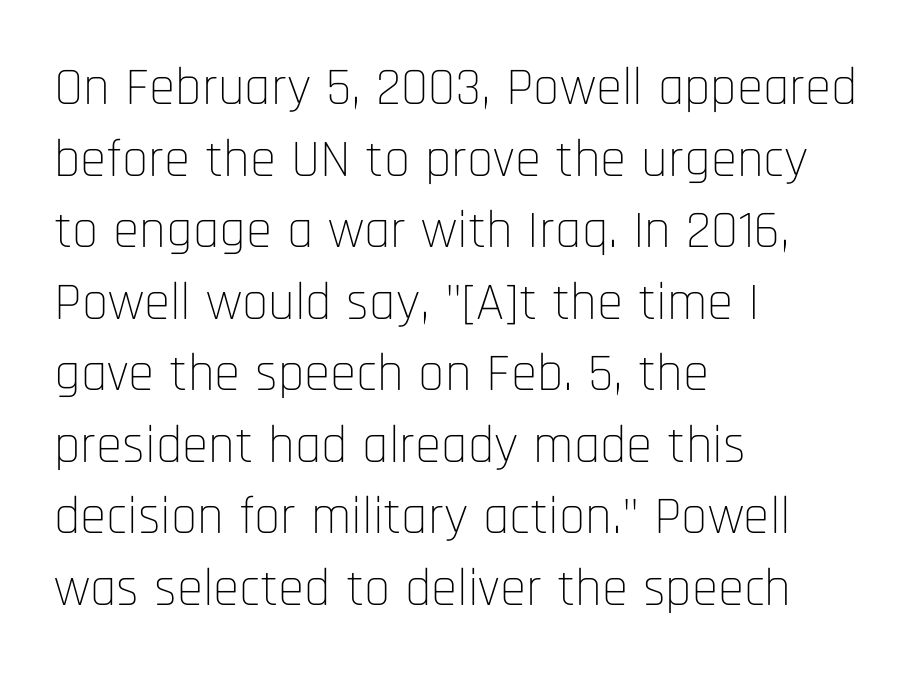
Q: Is the text bold? A: No.
Q: Is the text italic (slanted)? A: No, it is upright.
Q: Is the typeface a serif or a sans-serif typeface? A: Sans-serif.
Q: Is the text underlined? A: No.
Q: How is the paragraph aligned? A: Left-aligned.
Q: Is the spacing between letters normal or unusually wide? A: Normal.
Q: Is the spacing between lines tight, normal or loose? A: Normal.
Q: Width (condensed, normal, or wide)? A: Condensed.
Q: Stroke contrast? A: Low.
Q: x-height? A: Large.
Q: Monospaced? A: No.
